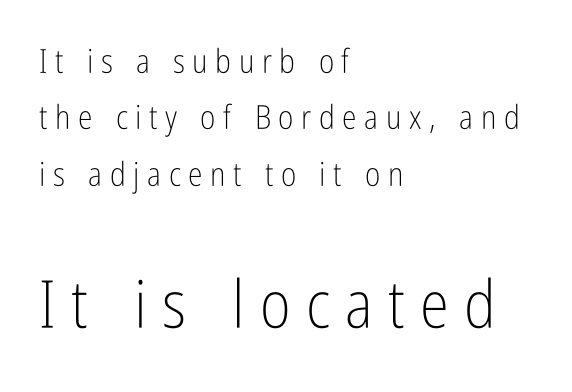
{"serif": "no", "italic": "no", "bold": "no", "weight": "light", "width": "condensed", "stroke_contrast": "low", "x_height": "medium", "monospaced": "no", "underline": "no", "align": "left", "line_spacing_ratio": 1.71, "letter_spacing": "wide", "letter_spacing_em": 0.23, "larger_block": "second", "size_ratio": 2.0, "glyph_px": 66}
